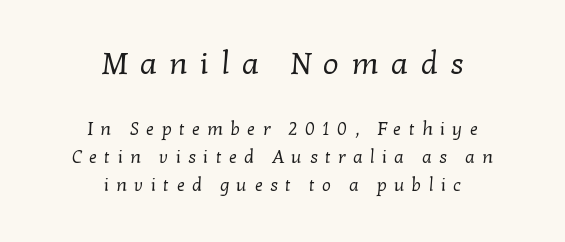
Two sizes are in play, and the larger belongs to the first block. Yep, those are serifs on the letters. There is plenty of visible air inserted between adjacent glyphs. Nobody drew a line under any word here.
